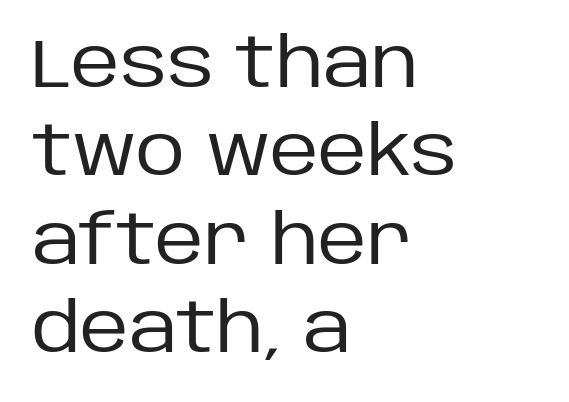
{"serif": "no", "italic": "no", "bold": "no", "weight": "regular", "width": "normal", "stroke_contrast": "low", "x_height": "large", "monospaced": "no", "underline": "no", "align": "left", "line_spacing": "normal", "line_spacing_ratio": 1.3, "letter_spacing": "normal", "letter_spacing_em": 0.0, "glyph_px": 68}
